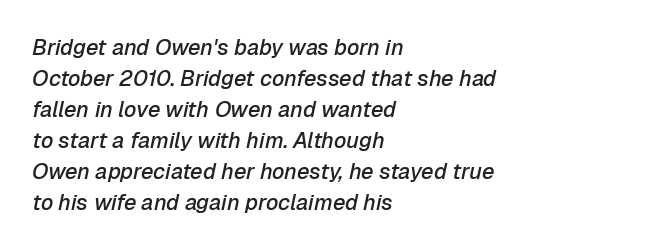
There's an unmistakable incline to the writing here. The face used here is rendered with its standard letterfit. Set as a demibold, roughly 600 on the weight scale. Beneath every word, the page is bare.
